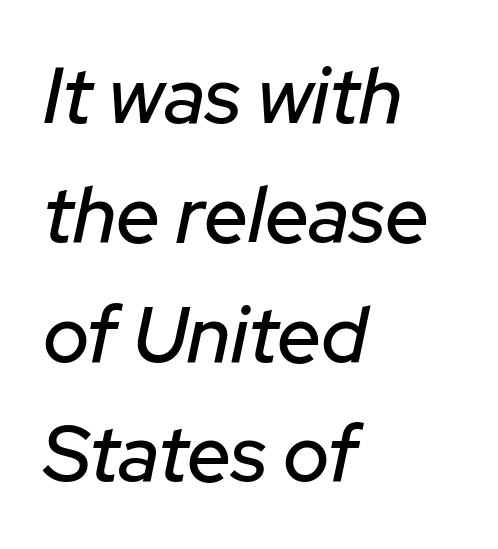
{"italic": "yes", "lean": "right", "slant_degrees": 12, "width": "normal", "stroke_contrast": "low", "x_height": "medium", "monospaced": "no", "underline": "no", "align": "left", "line_spacing": "normal", "line_spacing_ratio": 1.53, "letter_spacing": "normal", "letter_spacing_em": 0.0, "glyph_px": 78}
